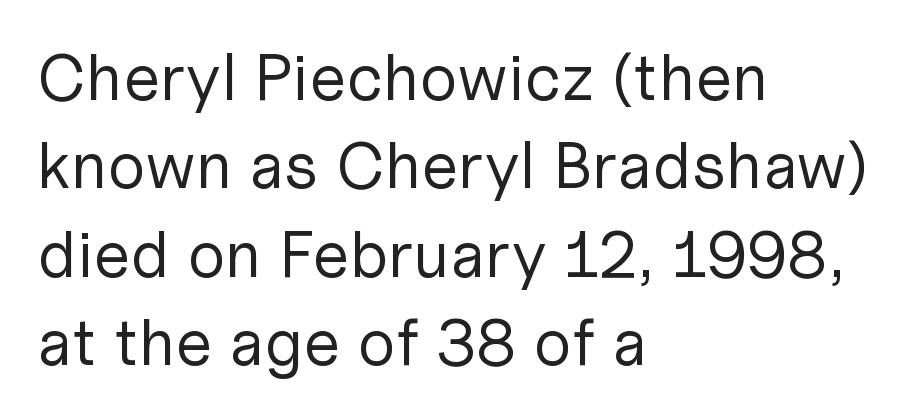
The image shows 66 px regular-weight sans-serif type, upright; set left-aligned, normal line spacing (1.34x), normal letter spacing, not underlined; low stroke contrast and a medium x-height.
